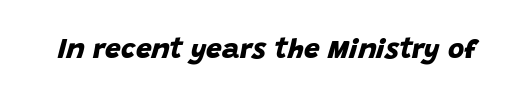
The image shows 28 px bold sans-serif type; set normal letter spacing, not underlined; low stroke contrast and a large x-height.
